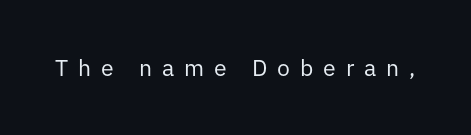
Each word looks stretched out because of the extra space between its letters. The lettering holds an erect, upright posture throughout. The typeface has the unassuming heft of standard copy or less. Honestly, there is no underline to notice here at all.
